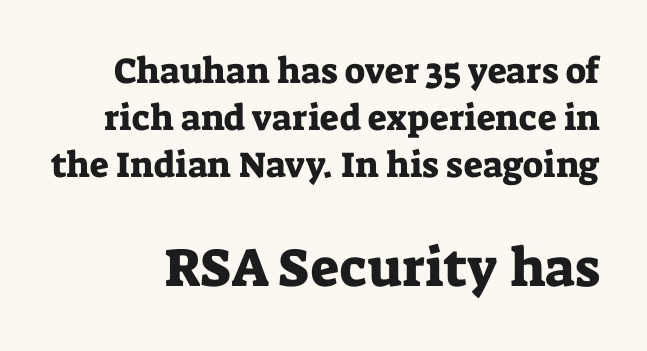
The image shows 54 px serif type, upright; set normal line spacing (1.31x), normal letter spacing, not underlined; the second (bottom) block is 1.5x larger; low stroke contrast and a medium x-height.
